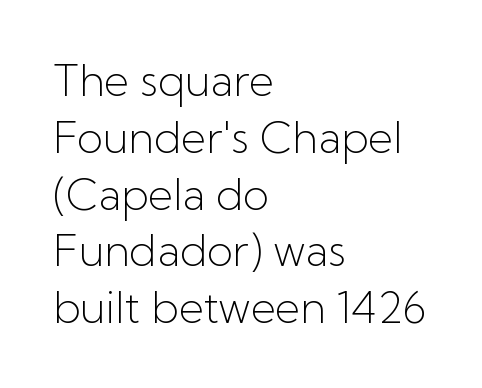
The image shows 43 px light sans-serif type, upright; set left-aligned, normal line spacing (1.32x), normal letter spacing, not underlined; low stroke contrast and a medium x-height.
